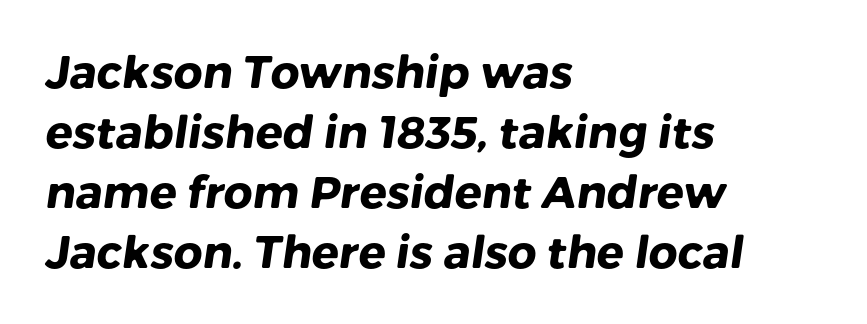
{"serif": "no", "bold": "yes", "weight": "heavy", "width": "normal", "stroke_contrast": "low", "x_height": "medium", "monospaced": "no", "underline": "no", "align": "left", "line_spacing": "normal", "line_spacing_ratio": 1.33, "letter_spacing": "normal", "letter_spacing_em": 0.0, "glyph_px": 45}
